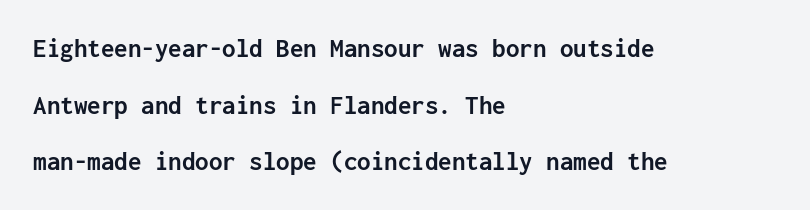
Is the letter spacing exaggerated? No — it looks like the ordinary default. Unmarked baselines from the first word to the last. Italic? Not at all — the glyphs are vertical. The face used here has the dense, thick strokes of a bold. These lines are set flush left with a ragged right edge. Summary of vertical rhythm: relaxed, with wide interline spacing.
